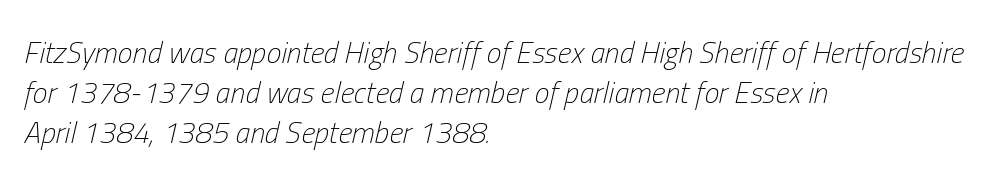
Stroke mass is kept to a normal reading level or below. Slanted lettering throughout. The vertical gap from one line to the next is medium. Each letter keeps its own natural width here, so spacing adapts to shape. Descenders hang freely into open space. Standard letterfit; no display-style spreading of the glyphs.
